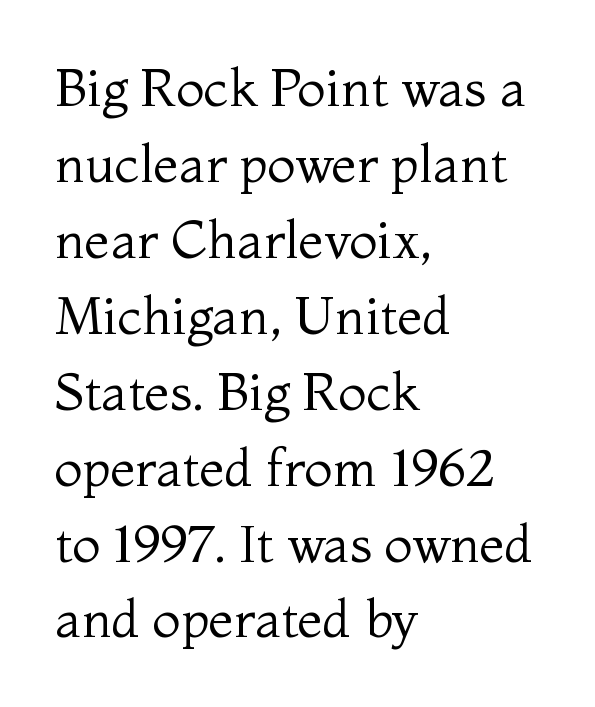
The image shows 52 px regular-weight serif type, upright; set left-aligned, normal line spacing (1.46x), normal letter spacing, not underlined; medium stroke contrast and a medium x-height.
